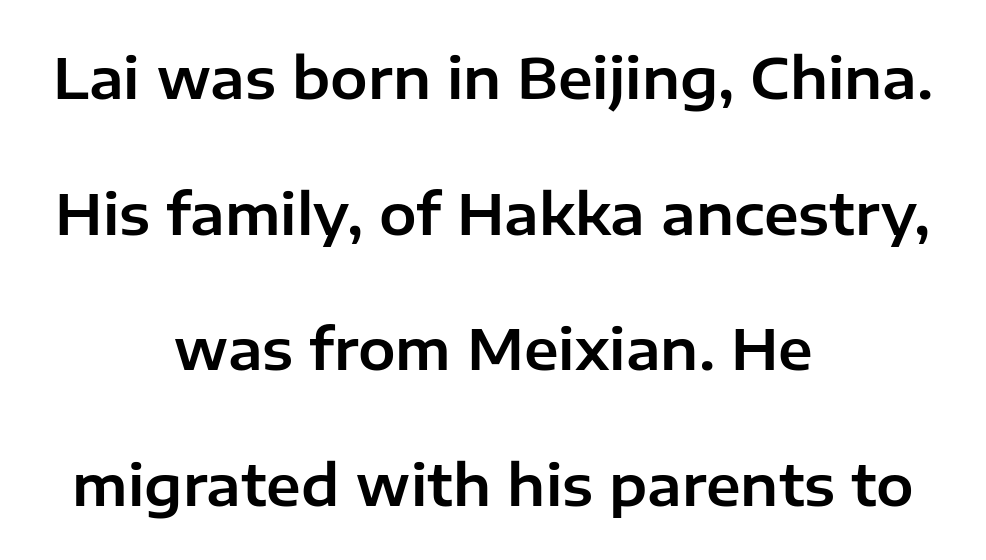
The image shows 56 px sans-serif type, upright; set centered, loose line spacing (2.42x), normal letter spacing, not underlined; low stroke contrast and a medium x-height.
